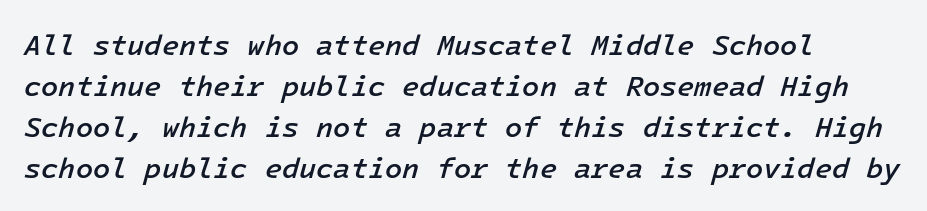
{"italic": "yes", "lean": "right", "slant_degrees": 16, "bold": "semi", "weight": "semibold", "width": "normal", "stroke_contrast": "low", "x_height": "medium", "underline": "no", "align": "left", "line_spacing": "normal", "line_spacing_ratio": 1.46, "letter_spacing": "normal", "letter_spacing_em": 0.0, "glyph_px": 28}
